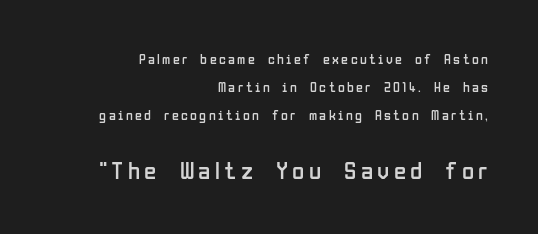
Stems here are at most as thick as an everyday book face. A great deal of white space separates one row of letters from the next. Characters remain perfectly vertical along every line. The foot of each line stays bare and open. The compositor pushed each line to the right boundary. The rendering enlarges the type as you move from the upper chunk to the lower.
